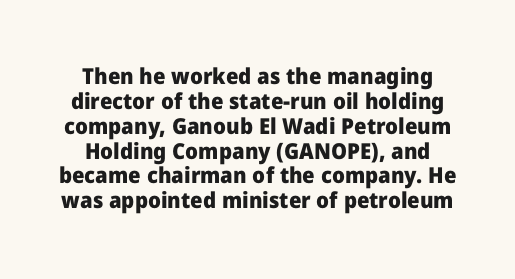
The image shows 22 px bold type, upright; set tight line spacing (1.13x), normal letter spacing, not underlined.
